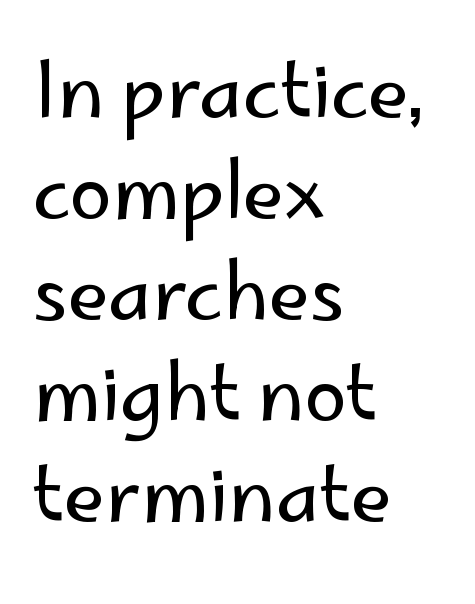
The image shows 76 px regular-weight sans-serif type, upright; set left-aligned, normal line spacing (1.33x), normal letter spacing, not underlined; low stroke contrast and a small x-height.
